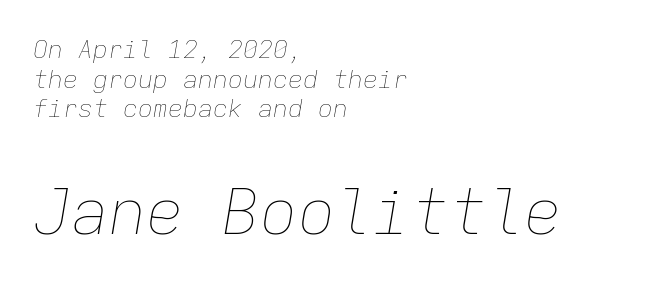
These lines are rendered in a fixed-pitch font. Check the space under the baseline: it is left empty. Summary of weight: not heavy and not bold. There is no visible air inserted between adjacent glyphs.
